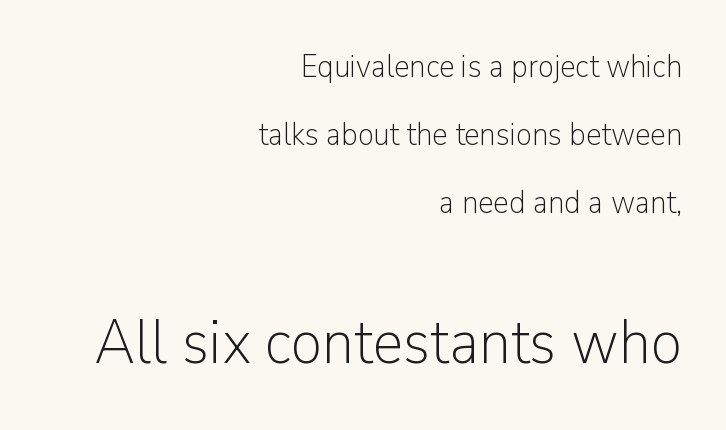
{"serif": "no", "italic": "no", "bold": "no", "weight": "light", "width": "normal", "stroke_contrast": "low", "x_height": "medium", "monospaced": "no", "underline": "no", "align": "right", "line_spacing": "loose", "line_spacing_ratio": 2.13, "letter_spacing": "normal", "letter_spacing_em": 0.0, "larger_block": "second", "size_ratio": 1.97, "glyph_px": 63}
